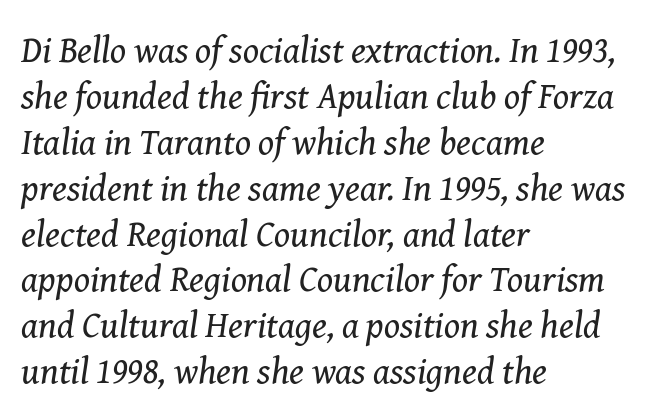
The compositor pushed each line to the left boundary. To sum up the face: it has serifs. Spacing verdict: proportional, widths tailored to each character. Ink coverage per letter is moderate at most.
